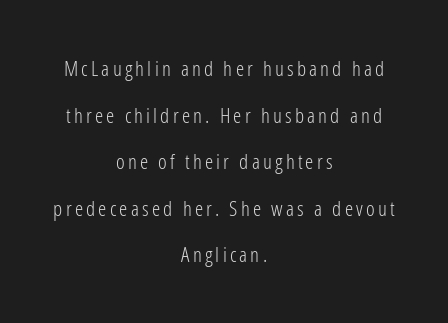
Q: Is the text bold? A: No.
Q: Is the text italic (slanted)? A: No, it is upright.
Q: Is the text underlined? A: No.
Q: How is the paragraph aligned? A: Centered.
Q: Is the spacing between lines tight, normal or loose? A: Loose.
